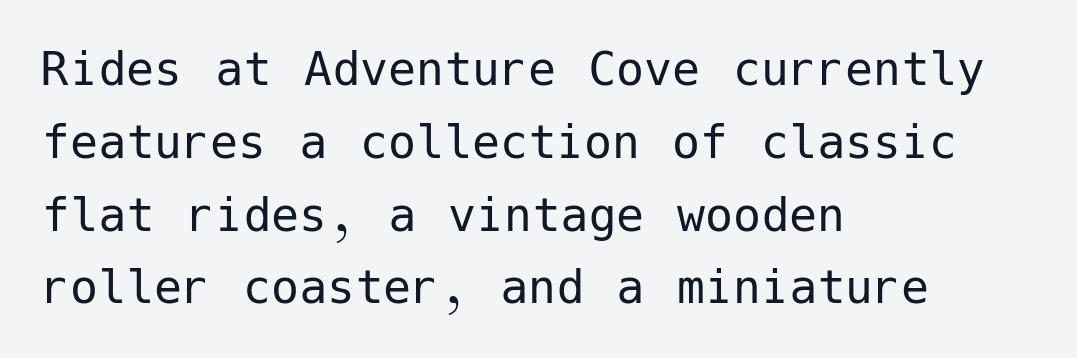
Q: Is the text bold? A: No.
Q: Is the text italic (slanted)? A: No, it is upright.
Q: Is the typeface a serif or a sans-serif typeface? A: Sans-serif.
Q: Is the text underlined? A: No.
Q: How is the paragraph aligned? A: Left-aligned.
Q: Is the spacing between letters normal or unusually wide? A: Normal.
Q: Is the spacing between lines tight, normal or loose? A: Normal.
Q: Width (condensed, normal, or wide)? A: Normal.
Q: Stroke contrast? A: Low.
Q: x-height? A: Medium.
